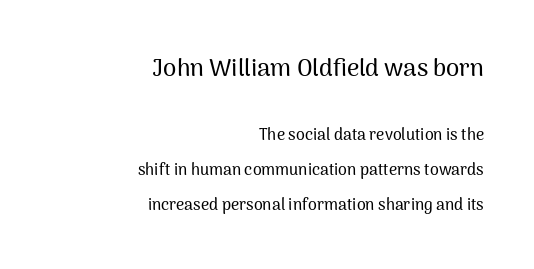
{"italic": "no", "underline": "no", "align": "right", "line_spacing": "loose", "line_spacing_ratio": 2.19, "letter_spacing": "normal", "letter_spacing_em": 0.0, "larger_block": "first", "size_ratio": 1.5, "glyph_px": 24}
